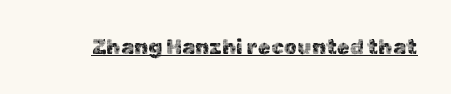
{"italic": "no", "underline": "yes", "letter_spacing": "normal", "letter_spacing_em": 0.0, "glyph_px": 21}
